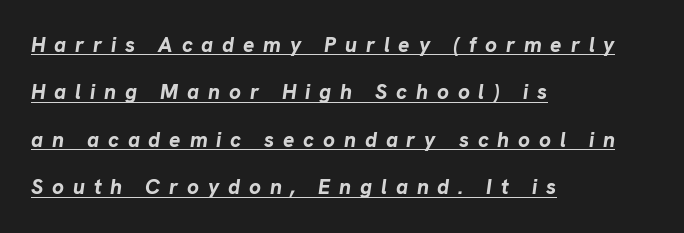
It's the slanting kind of type. If you drew a ruler down the left edge, every line would touch it. There is plenty of visible air inserted between adjacent glyphs. Whoever set this chose breathing room over compactness in the vertical rhythm.
